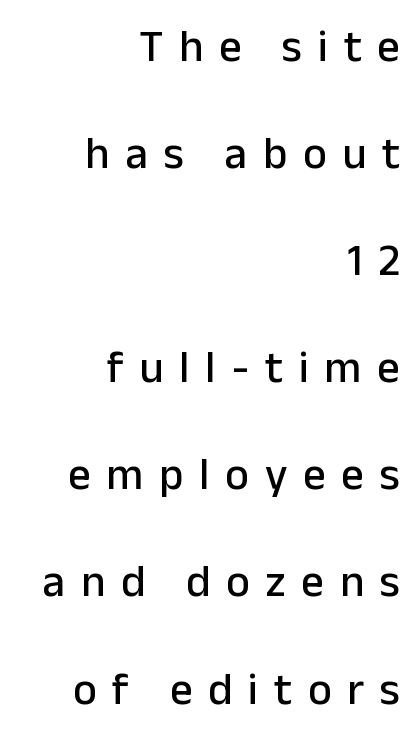
Q: Is the text italic (slanted)? A: No, it is upright.
Q: Is the typeface a serif or a sans-serif typeface? A: Sans-serif.
Q: Is the text underlined? A: No.
Q: How is the paragraph aligned? A: Right-aligned.
Q: Is the spacing between letters normal or unusually wide? A: Unusually wide.
Q: Is the spacing between lines tight, normal or loose? A: Loose.
Q: Width (condensed, normal, or wide)? A: Normal.
Q: Stroke contrast? A: Low.
Q: x-height? A: Medium.
Q: Monospaced? A: No.
